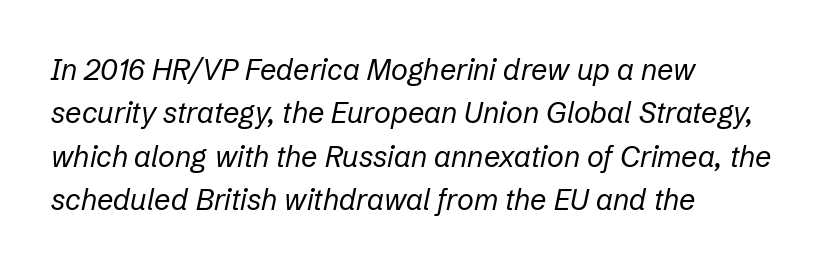
The image shows 29 px regular-weight type, italic (leaning right); set left-aligned, normal line spacing (1.5x), normal letter spacing, not underlined; low stroke contrast and a medium x-height.
